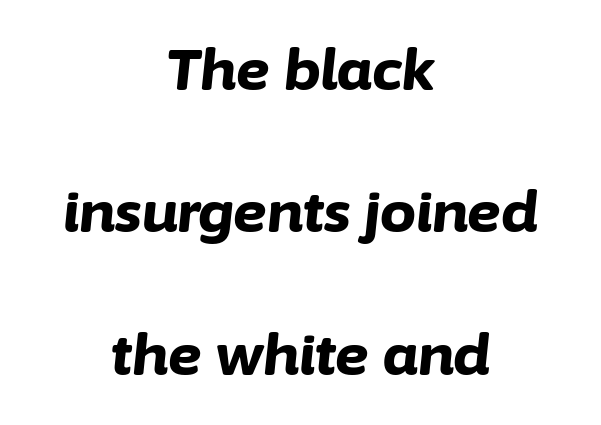
{"italic": "yes", "lean": "right", "slant_degrees": 6, "bold": "yes", "weight": "bold", "width": "normal", "stroke_contrast": "low", "x_height": "medium", "monospaced": "no", "underline": "no", "align": "center", "line_spacing": "loose", "line_spacing_ratio": 2.5, "letter_spacing": "normal", "letter_spacing_em": 0.0, "glyph_px": 57}
